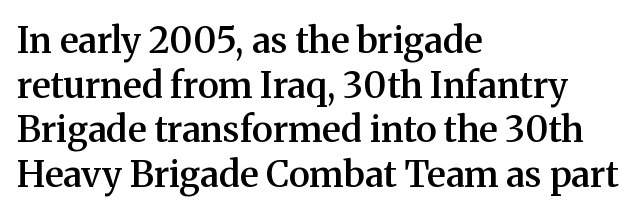
The image shows 36 px semibold serif type, upright; set left-aligned, line spacing 1.24x, normal letter spacing, not underlined; medium stroke contrast and a medium x-height.
